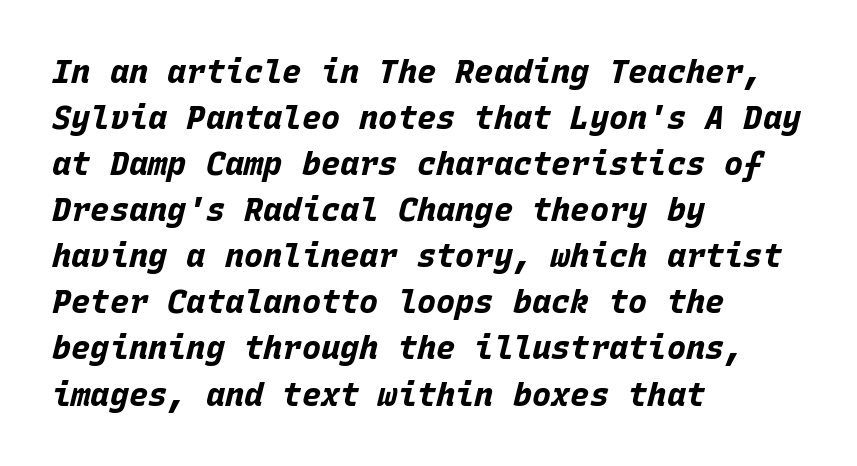
{"italic": "yes", "lean": "right", "slant_degrees": 15, "bold": "yes", "weight": "bold", "width": "normal", "stroke_contrast": "low", "x_height": "large", "monospaced": "yes", "underline": "no", "align": "left", "line_spacing": "normal", "line_spacing_ratio": 1.44, "letter_spacing": "normal", "letter_spacing_em": 0.0, "glyph_px": 32}
